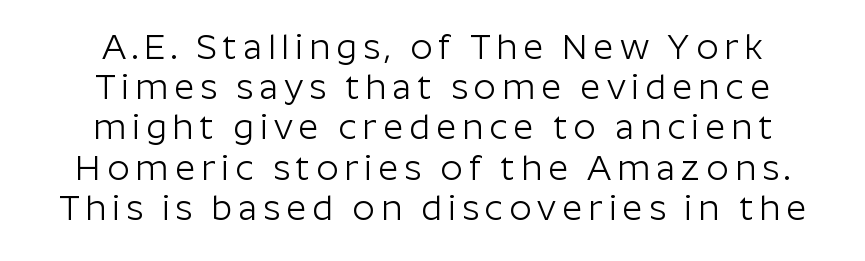
The image shows 35 px light sans-serif type, upright; set centered, tight line spacing (1.15x), not underlined; low stroke contrast and a medium x-height.
